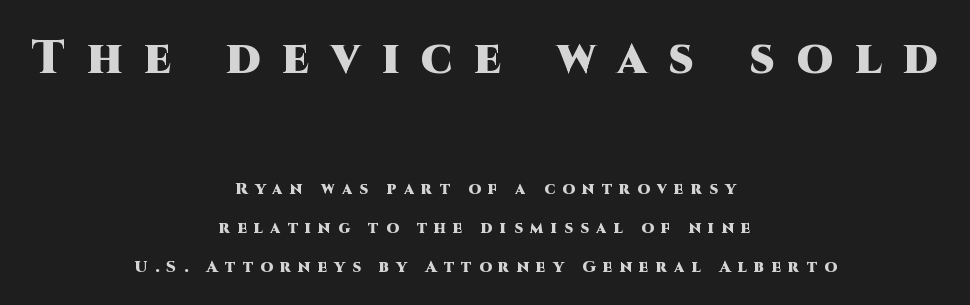
Q: Is the text bold? A: Yes.
Q: Is the text italic (slanted)? A: No, it is upright.
Q: Is the typeface a serif or a sans-serif typeface? A: Sans-serif.
Q: Is the text underlined? A: No.
Q: How is the paragraph aligned? A: Centered.
Q: Is the spacing between letters normal or unusually wide? A: Unusually wide.
Q: Is the spacing between lines tight, normal or loose? A: Loose.
Q: Which block of text is set in a larger size, the first (top) or the second (bottom)? A: The first (top) one.
Q: Width (condensed, normal, or wide)? A: Normal.
Q: Stroke contrast? A: High.
Q: x-height? A: Large.
Q: Monospaced? A: No.
